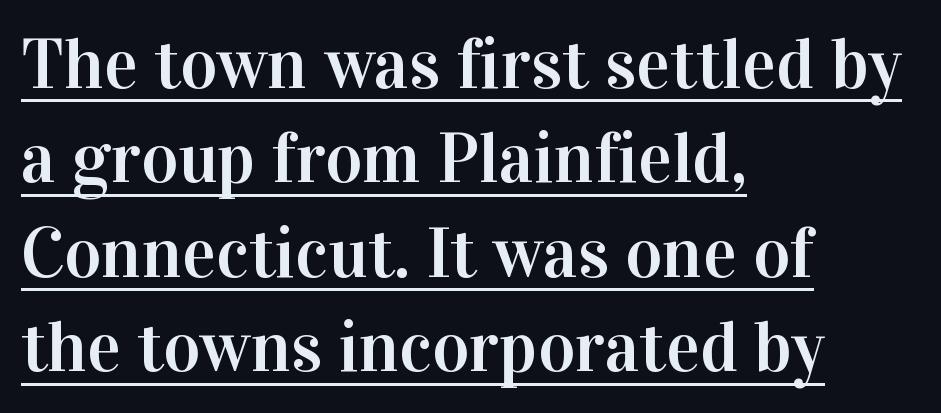
{"serif": "yes", "italic": "no", "width": "normal", "stroke_contrast": "high", "x_height": "medium", "monospaced": "no", "underline": "yes", "align": "left", "line_spacing": "normal", "line_spacing_ratio": 1.33, "letter_spacing": "normal", "letter_spacing_em": 0.0, "glyph_px": 71}
